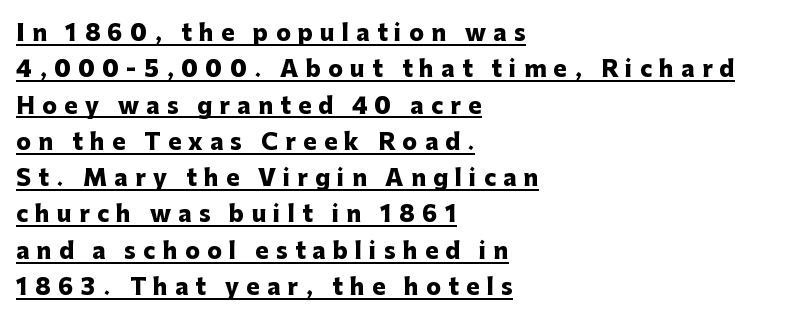
Q: Is the text bold? A: Yes.
Q: Is the text italic (slanted)? A: No, it is upright.
Q: Is the text underlined? A: Yes.
Q: How is the paragraph aligned? A: Left-aligned.
Q: Is the spacing between letters normal or unusually wide? A: Unusually wide.
Q: Is the spacing between lines tight, normal or loose? A: Normal.
